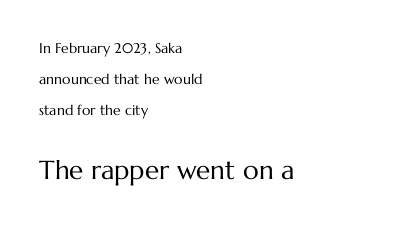
The image shows 26 px text type, upright; set left-aligned, loose line spacing (2.22x), normal letter spacing, not underlined; the second (bottom) block is 1.86x larger.
